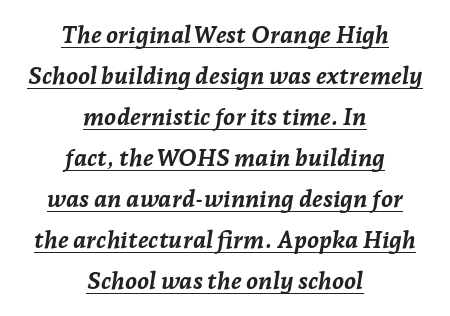
Leftover space on each line is divided equally before and after the words. Typographic density is high because the face is bold. In terms of posture, this sample is oblique. Every word sits above its own underline. The line texture is even and compact thanks to regular tracking.
